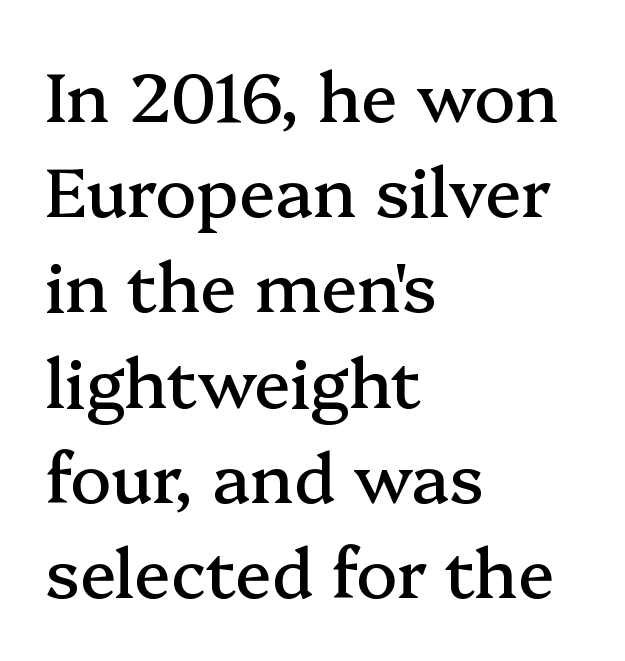
Q: Is the text italic (slanted)? A: No, it is upright.
Q: Is the typeface a serif or a sans-serif typeface? A: Serif.
Q: Is the text underlined? A: No.
Q: How is the paragraph aligned? A: Left-aligned.
Q: Is the spacing between letters normal or unusually wide? A: Normal.
Q: Is the spacing between lines tight, normal or loose? A: Normal.
Q: Width (condensed, normal, or wide)? A: Normal.
Q: Stroke contrast? A: Medium.
Q: x-height? A: Medium.
Q: Monospaced? A: No.
